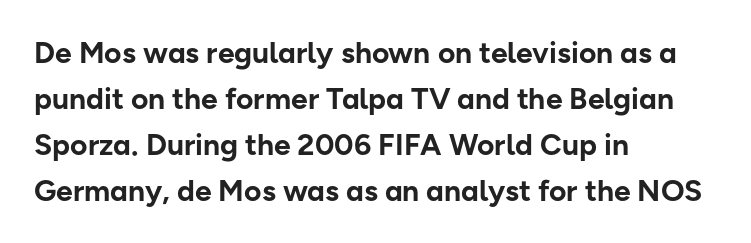
{"serif": "no", "italic": "no", "bold": "yes", "weight": "bold", "width": "normal", "stroke_contrast": "low", "x_height": "medium", "monospaced": "no", "underline": "no", "align": "left", "line_spacing": "normal", "line_spacing_ratio": 1.53, "letter_spacing": "normal", "letter_spacing_em": 0.0, "glyph_px": 30}
